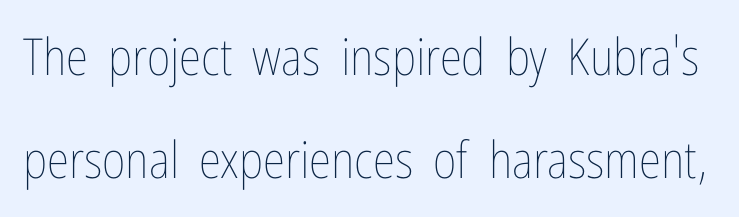
{"italic": "no", "bold": "no", "weight": "thin", "width": "condensed", "stroke_contrast": "low", "x_height": "medium", "monospaced": "no", "underline": "no", "line_spacing": "loose", "line_spacing_ratio": 2.02, "letter_spacing": "normal", "letter_spacing_em": 0.0, "glyph_px": 51}
